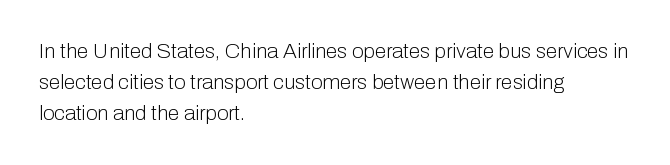
Q: Is the text bold? A: No.
Q: Is the text italic (slanted)? A: No, it is upright.
Q: Is the text underlined? A: No.
Q: How is the paragraph aligned? A: Left-aligned.
Q: Is the spacing between letters normal or unusually wide? A: Normal.
Q: Is the spacing between lines tight, normal or loose? A: Normal.
